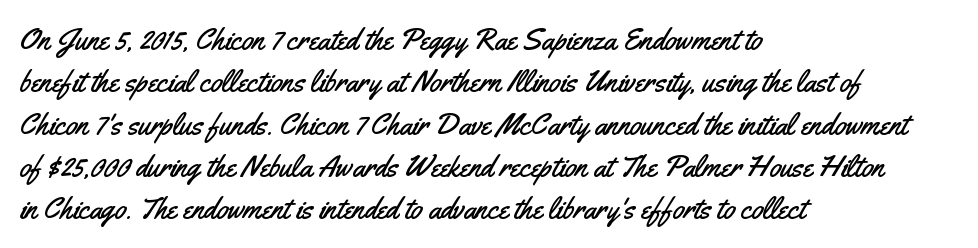
Underline: absent. You could not count columns in this text — the font is proportionally spaced. Does extra space separate the letters? No, they use regular spacing. One-word summary of the alignment: left. Are there feet on the stems? There aren't — it's a sans.
